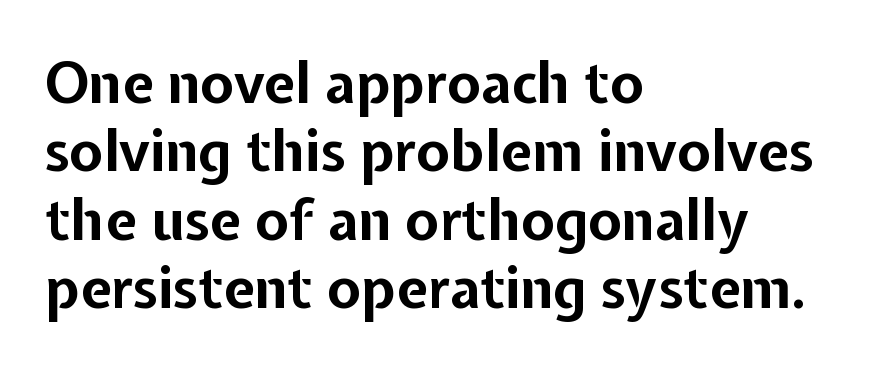
The image shows 56 px bold sans-serif type, upright; set left-aligned, line spacing 1.22x, normal letter spacing, not underlined; low stroke contrast and a medium x-height.
